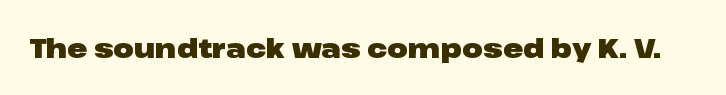
Q: Is the text bold? A: Yes.
Q: Is the text italic (slanted)? A: No, it is upright.
Q: Is the text underlined? A: No.
Q: Is the spacing between letters normal or unusually wide? A: Normal.
